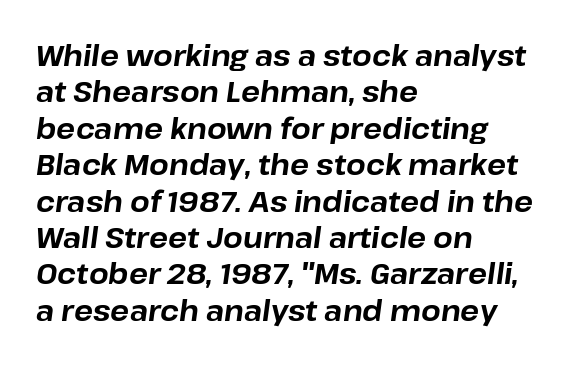
Q: Is the text bold? A: Yes.
Q: Is the text italic (slanted)? A: Yes, it leans right by about 8 degrees.
Q: Is the text underlined? A: No.
Q: How is the paragraph aligned? A: Left-aligned.
Q: Is the spacing between letters normal or unusually wide? A: Normal.
Q: Is the spacing between lines tight, normal or loose? A: Normal.
Q: Width (condensed, normal, or wide)? A: Normal.
Q: Stroke contrast? A: Low.
Q: x-height? A: Medium.
Q: Monospaced? A: No.
